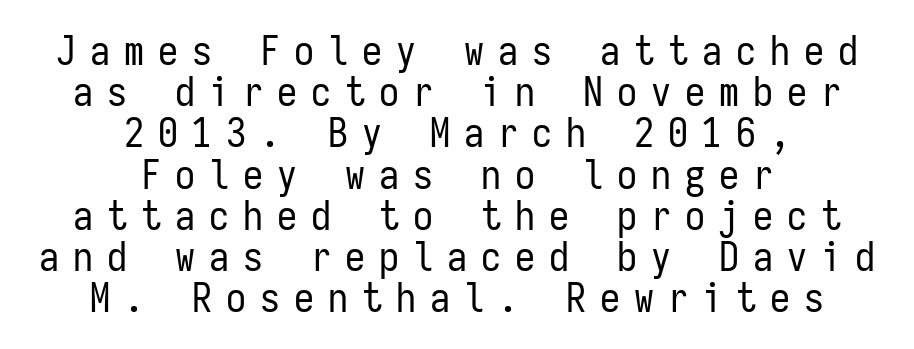
The image shows 40 px regular-weight, condensed sans-serif type, upright, monospaced; set centered, tight line spacing (1.03x), unusually wide letter spacing (+0.35 em), not underlined; low stroke contrast and a medium x-height.
